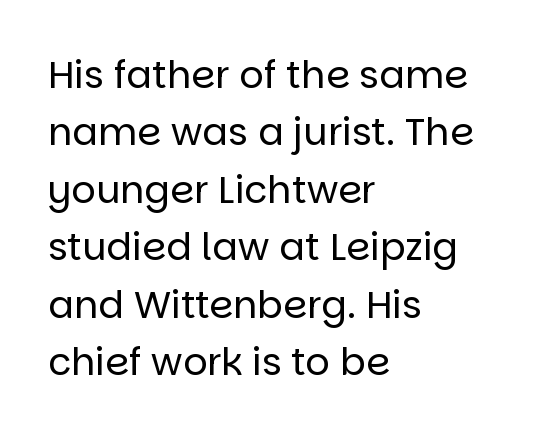
{"serif": "no", "italic": "no", "bold": "no", "weight": "regular", "width": "normal", "stroke_contrast": "low", "x_height": "large", "monospaced": "no", "underline": "no", "align": "left", "line_spacing": "normal", "line_spacing_ratio": 1.51, "letter_spacing": "normal", "letter_spacing_em": 0.0, "glyph_px": 38}
